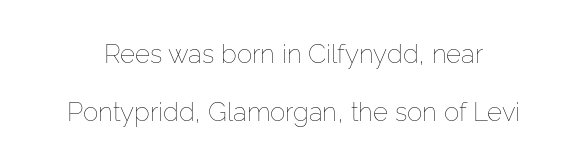
The image shows 26 px text type, upright; set loose line spacing (2.25x), normal letter spacing, not underlined.
